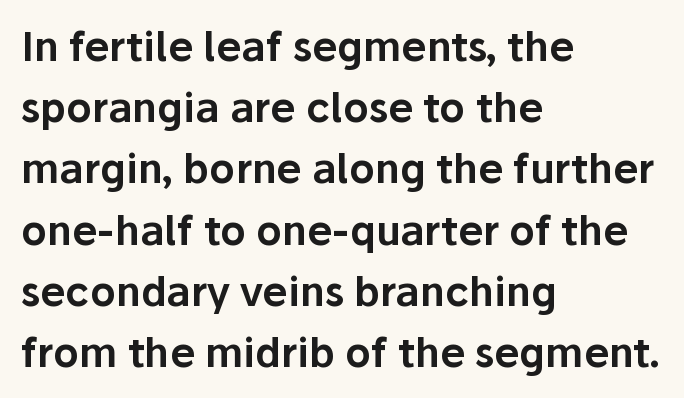
The image shows 40 px sans-serif type, upright; set left-aligned, normal line spacing (1.53x), normal letter spacing, not underlined; low stroke contrast and a medium x-height.
